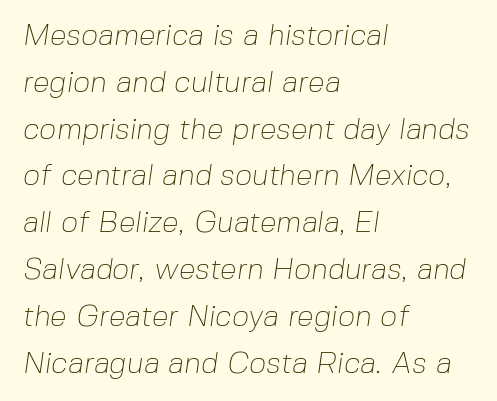
{"serif": "no", "bold": "no", "weight": "thin", "width": "normal", "stroke_contrast": "low", "x_height": "medium", "monospaced": "no", "underline": "no", "align": "left", "line_spacing": "normal", "line_spacing_ratio": 1.56, "letter_spacing": "normal", "letter_spacing_em": 0.0, "glyph_px": 30}
